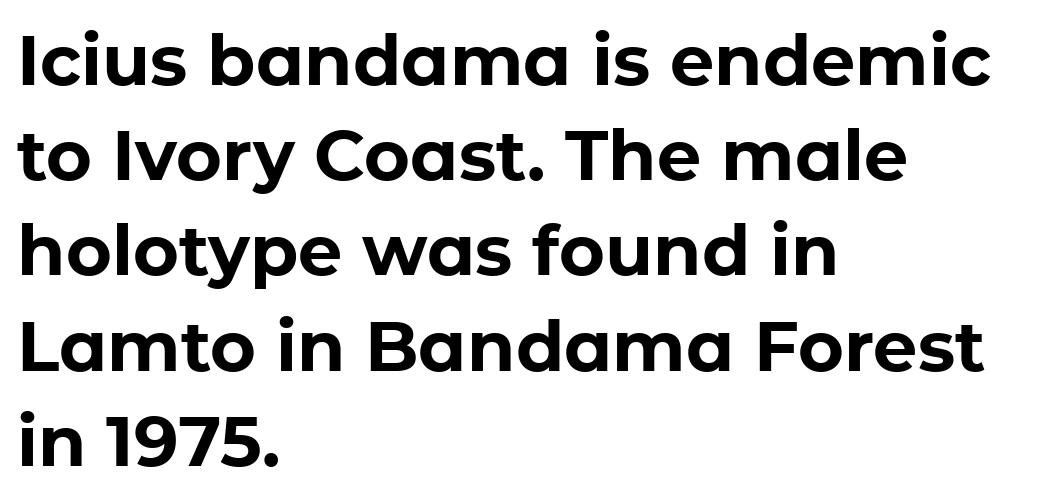
{"serif": "no", "italic": "no", "bold": "yes", "weight": "bold", "width": "normal", "stroke_contrast": "low", "x_height": "medium", "monospaced": "no", "underline": "no", "align": "left", "line_spacing": "normal", "line_spacing_ratio": 1.36, "letter_spacing": "normal", "letter_spacing_em": 0.0, "glyph_px": 70}
